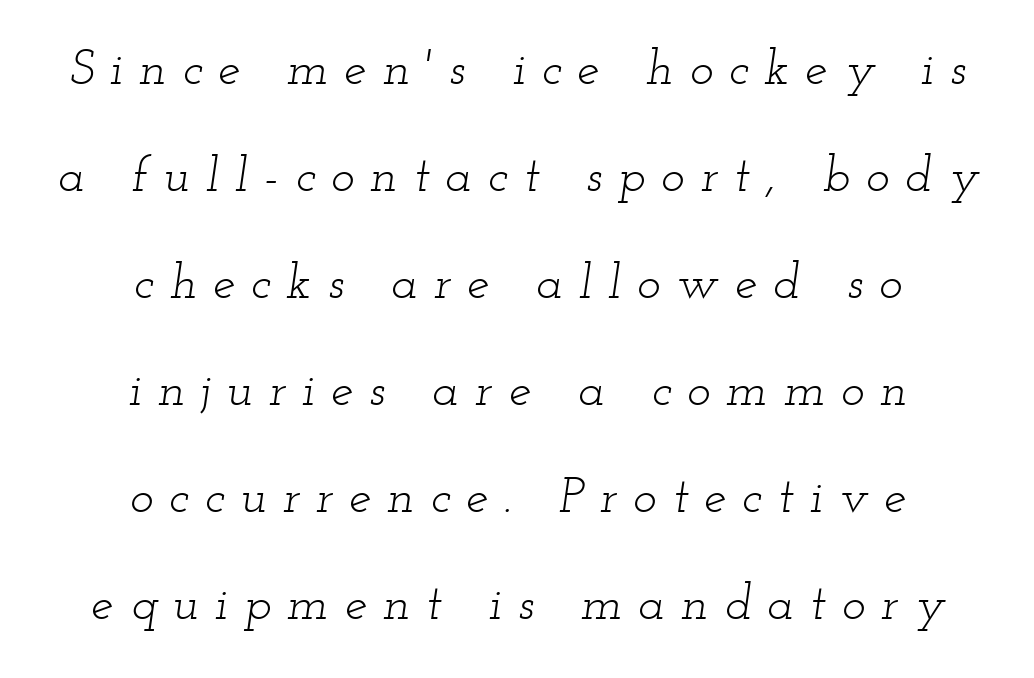
{"serif": "yes", "italic": "yes", "lean": "right", "slant_degrees": 12, "bold": "no", "weight": "light", "width": "wide", "stroke_contrast": "low", "x_height": "small", "monospaced": "no", "underline": "no", "align": "center", "line_spacing": "loose", "line_spacing_ratio": 2.14, "letter_spacing": "wide", "letter_spacing_em": 0.32, "glyph_px": 50}
